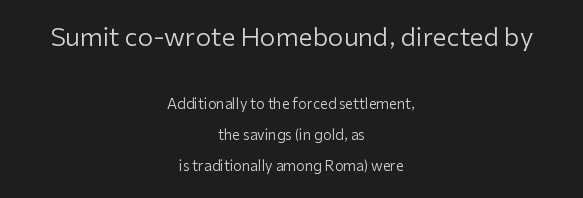
{"italic": "no", "bold": "no", "underline": "no", "align": "center", "line_spacing": "loose", "line_spacing_ratio": 2.18, "letter_spacing": "normal", "letter_spacing_em": 0.0, "larger_block": "first", "size_ratio": 1.79, "glyph_px": 25}
